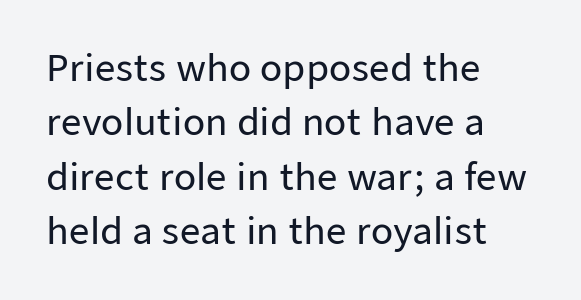
The image shows 36 px sans-serif type, upright; set left-aligned, normal line spacing (1.51x), normal letter spacing, not underlined; low stroke contrast and a medium x-height.
